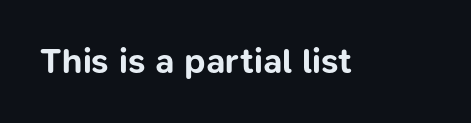
The image shows 36 px bold sans-serif type, upright; set normal letter spacing, not underlined; low stroke contrast and a medium x-height.
